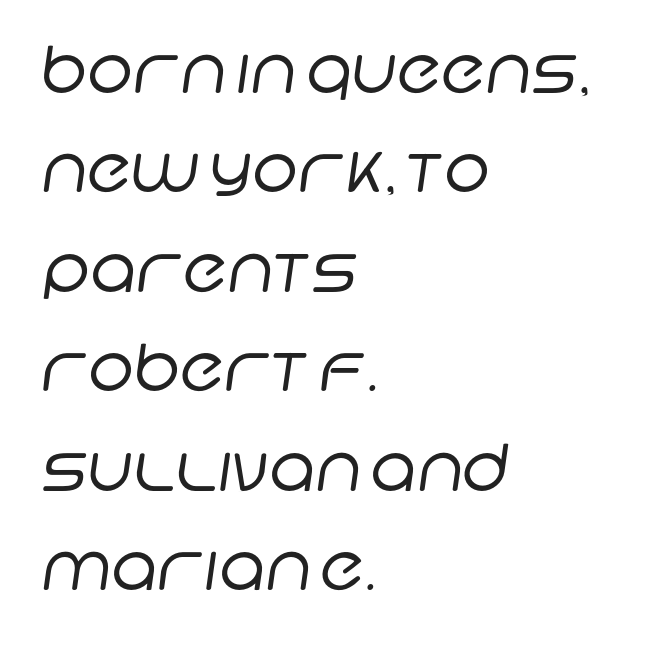
One-word summary of the alignment: left. Think of a printed novel: that variable character pitch is what you see here. To sum up the face: it is a sans, with no serifs. Words float on clear page, feet unadorned. A typesetter would call this leading conventional body-copy spacing.
